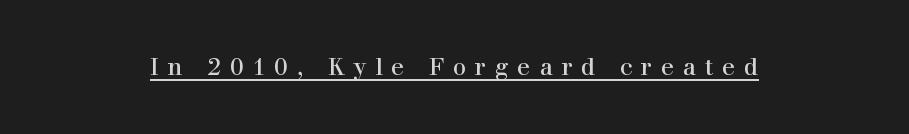
The tracking reads as deliberately expanded to a designer's eye. Honestly, the underline is the first thing you notice here. The letters look calm and open, with moderate or lighter stems. It's the straight-up-and-down kind of type.
